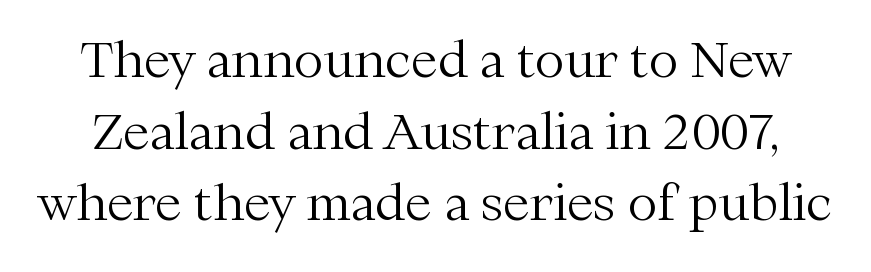
The image shows 49 px light serif type, upright; set normal line spacing (1.46x), normal letter spacing, not underlined; medium stroke contrast and a medium x-height.
